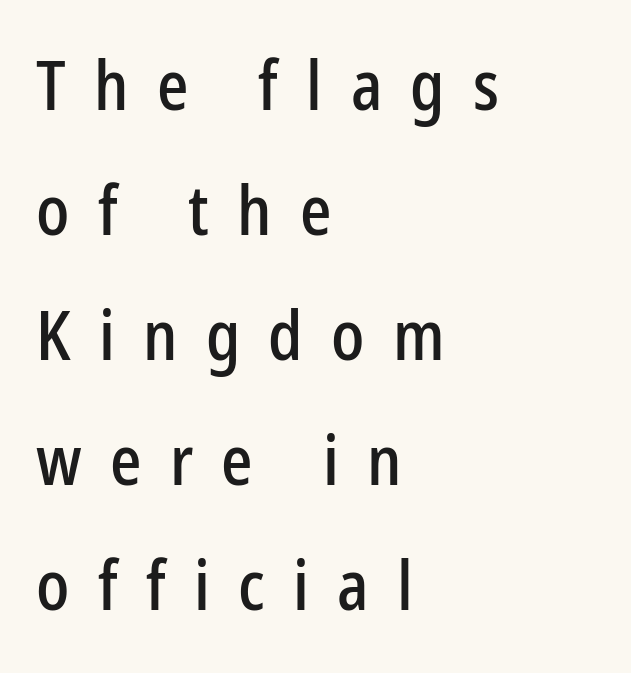
Q: Is the text italic (slanted)? A: No, it is upright.
Q: Is the typeface a serif or a sans-serif typeface? A: Sans-serif.
Q: Is the text underlined? A: No.
Q: How is the paragraph aligned? A: Left-aligned.
Q: Is the spacing between letters normal or unusually wide? A: Unusually wide.
Q: Width (condensed, normal, or wide)? A: Condensed.
Q: Stroke contrast? A: Low.
Q: x-height? A: Medium.
Q: Monospaced? A: No.
